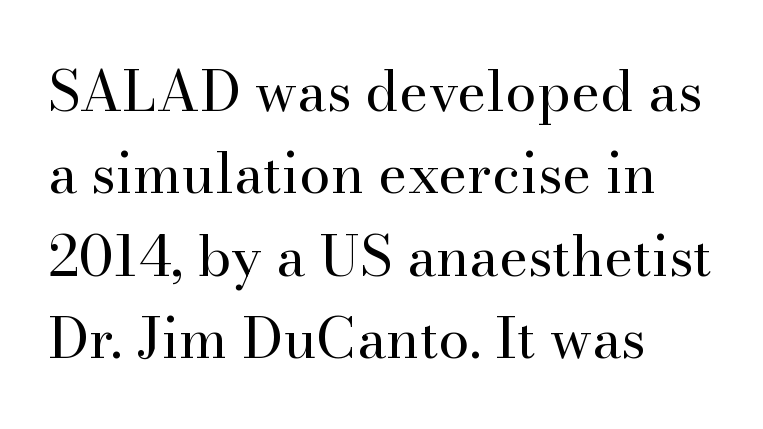
{"serif": "yes", "italic": "no", "bold": "no", "weight": "regular", "width": "normal", "stroke_contrast": "high", "x_height": "small", "monospaced": "no", "underline": "no", "align": "left", "line_spacing": "normal", "line_spacing_ratio": 1.47, "letter_spacing": "normal", "letter_spacing_em": 0.0, "glyph_px": 56}
